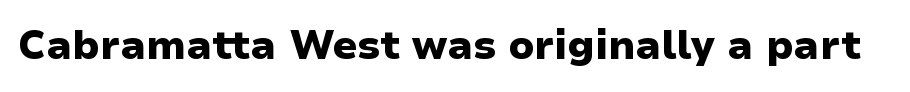
The image shows 40 px heavy sans-serif type, upright; set normal letter spacing, not underlined; low stroke contrast and a medium x-height.
